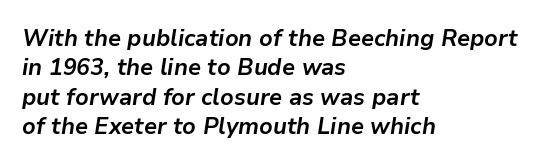
{"italic": "yes", "lean": "right", "slant_degrees": 9, "bold": "yes", "underline": "no", "align": "left", "line_spacing": "normal", "line_spacing_ratio": 1.28, "letter_spacing": "normal", "letter_spacing_em": 0.0, "glyph_px": 23}
